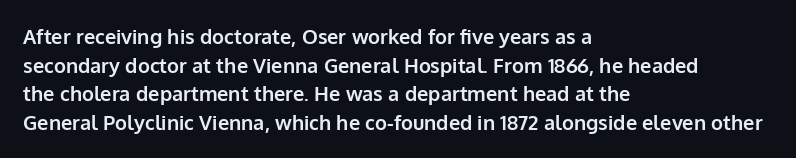
The image shows 20 px bold type, upright; set left-aligned, normal line spacing (1.43x), normal letter spacing, not underlined.
